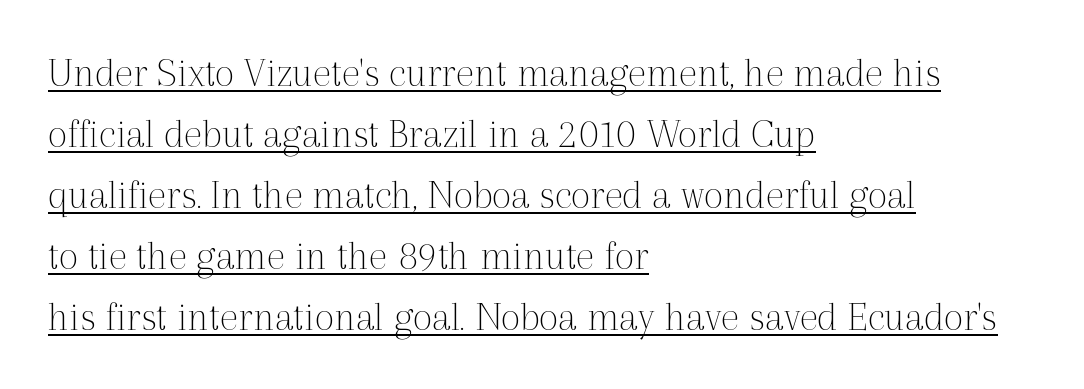
Q: Is the text bold? A: No.
Q: Is the text italic (slanted)? A: No, it is upright.
Q: Is the typeface a serif or a sans-serif typeface? A: Serif.
Q: Is the text underlined? A: Yes.
Q: How is the paragraph aligned? A: Left-aligned.
Q: Is the spacing between letters normal or unusually wide? A: Normal.
Q: Is the spacing between lines tight, normal or loose? A: Normal.
Q: Width (condensed, normal, or wide)? A: Normal.
Q: x-height? A: Medium.
Q: Monospaced? A: No.
